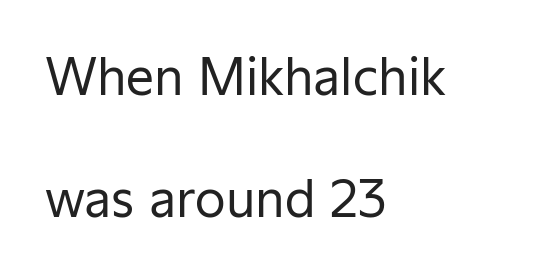
Compared with a typical body face, this is equally light or lighter still. Tall strokes in this sample are plumb rather than angled. Anything drawn beneath the words? Only blank space. Letterform terminals end flat and unadorned throughout the passage.
